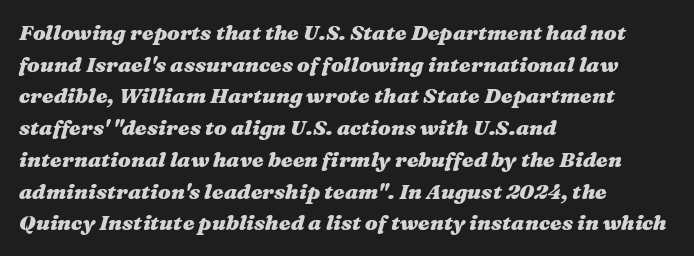
Q: Is the text bold? A: Yes.
Q: Is the text italic (slanted)? A: Yes, it leans right by about 16 degrees.
Q: Is the text underlined? A: No.
Q: How is the paragraph aligned? A: Left-aligned.
Q: Is the spacing between letters normal or unusually wide? A: Normal.
Q: Is the spacing between lines tight, normal or loose? A: Normal.
